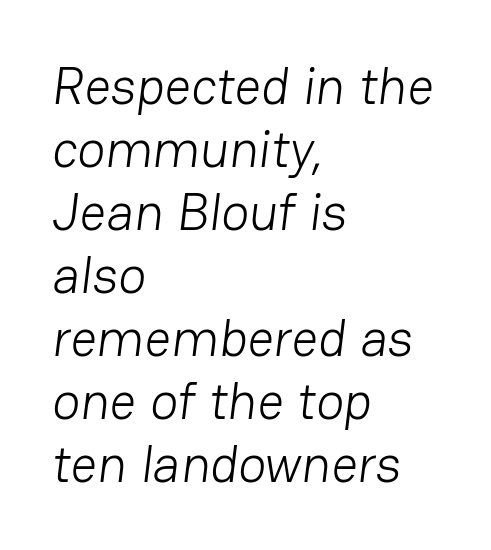
The glyphs are unaccompanied by any horizontal stroke below them. A sans-serif font was chosen for this passage. These lines are rendered in a variable-pitch font. Observe the ordinary spacing: letters are neighbours, not strangers. On a weight scale, this lands at 450 or below.
